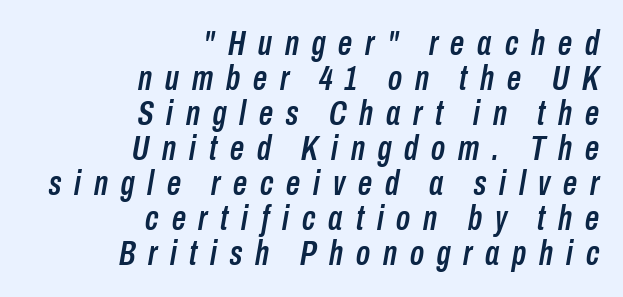
Q: Is the text italic (slanted)? A: Yes, it leans right by about 10 degrees.
Q: Is the text underlined? A: No.
Q: How is the paragraph aligned? A: Right-aligned.
Q: Is the spacing between letters normal or unusually wide? A: Unusually wide.
Q: Is the spacing between lines tight, normal or loose? A: Tight.
Q: Width (condensed, normal, or wide)? A: Condensed.
Q: Stroke contrast? A: Low.
Q: x-height? A: Medium.
Q: Monospaced? A: No.
